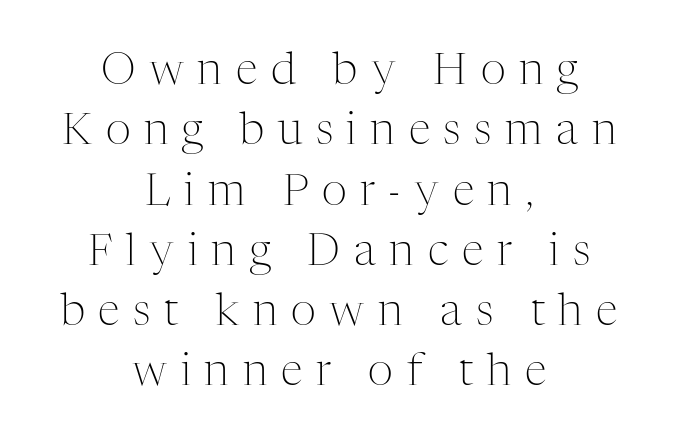
{"serif": "yes", "italic": "no", "bold": "no", "weight": "light", "width": "normal", "stroke_contrast": "medium", "x_height": "medium", "monospaced": "no", "underline": "no", "align": "center", "line_spacing": "normal", "line_spacing_ratio": 1.37, "letter_spacing": "wide", "letter_spacing_em": 0.31, "glyph_px": 44}
